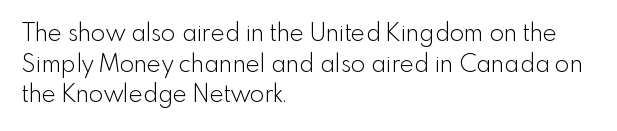
The image shows 24 px text type, upright; set left-aligned, normal line spacing (1.28x), normal letter spacing, not underlined.
